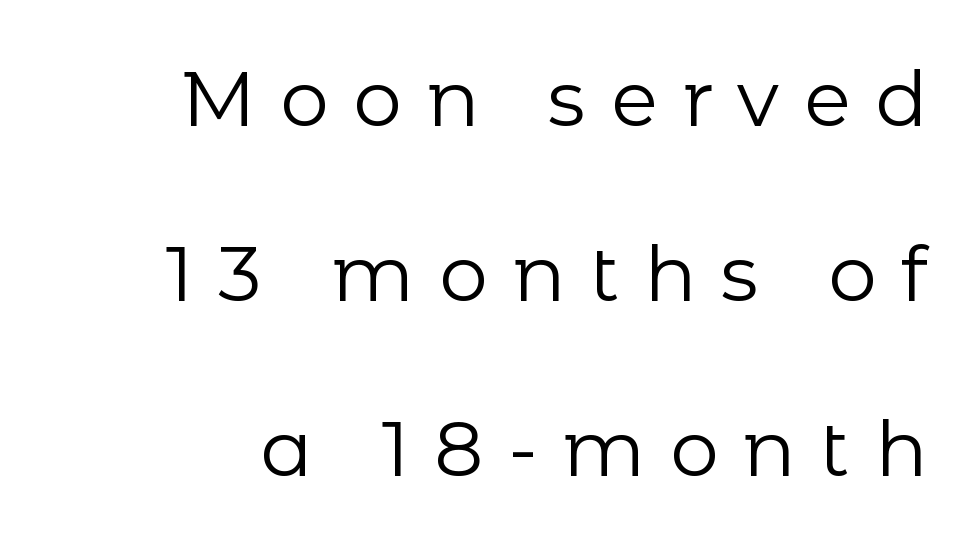
These lines are composed in type without serifs. The vertical gap from one line to the next is large. These lines are rendered in a variable-pitch font. The baseline area is clear. Weight: not bold — regular or lighter. Ascenders rise straight up at ninety degrees.
